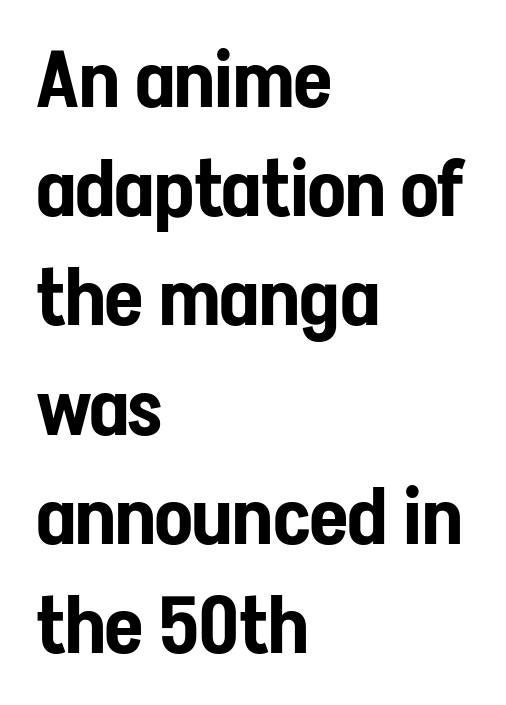
The space directly below the letters is spotless. One glance says typical: line gaps are just what's usual. You could not count columns in this text — the font is proportionally spaced. You can tell from the bare stems that sans-serif type was used. Is the block centered? No — it sits flush against the left margin.
